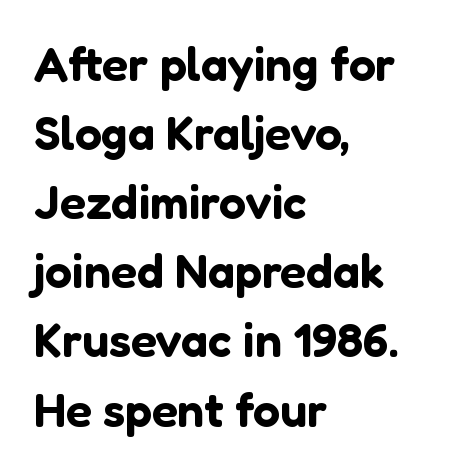
In CSS terms this would be text-align: left. Quick note: not italic, upright. In terms of letterform style, serifs are entirely absent. The foot of each line stays bare and open. Quick note: interline space is typical.
